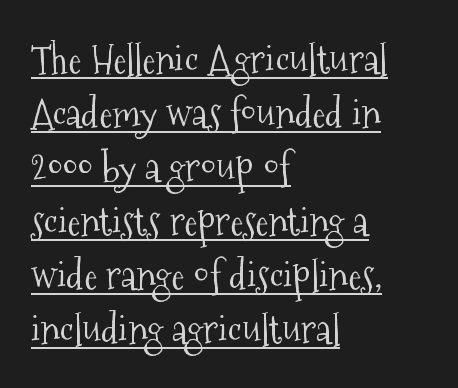
Is the block centered? No — it sits flush against the left margin. Is there an underline? Yes — a line sits under the letters. Unlike italic type, these characters show no tilt at all. Baseline-to-baseline distance is the conventional proportion of letter height. What stands out about the letter spacing? Nothing — it is the standard amount.
